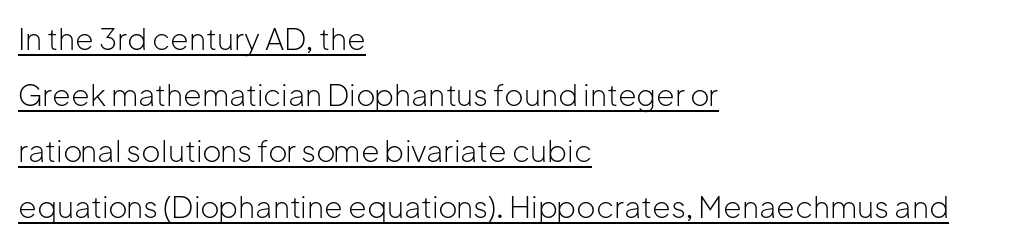
The image shows 30 px light sans-serif type, upright; set left-aligned, line spacing 1.87x, normal letter spacing, underlined; low stroke contrast and a medium x-height.
